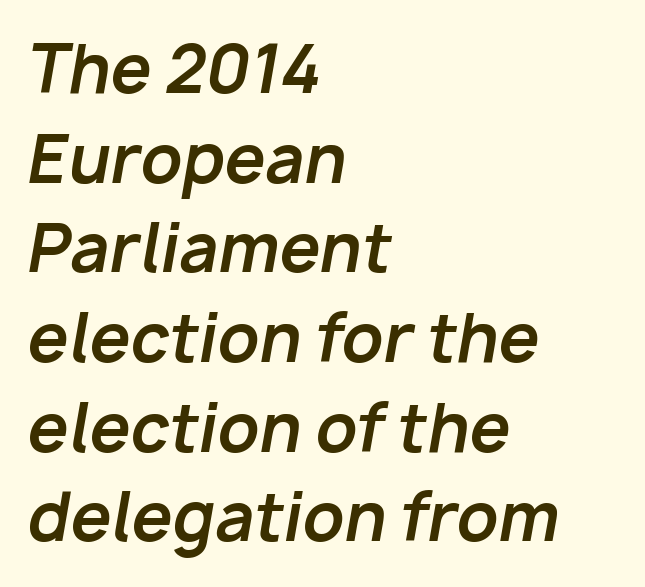
Rows of type keep a routine distance in the vertical direction. The rendering anchors every line to the left-hand side. Short note: letters normally spaced. The characters look thick and weighty, a clear bold. Only glyphs here, with clear space below each row. Think of a printed novel: that variable character pitch is what you see here.
